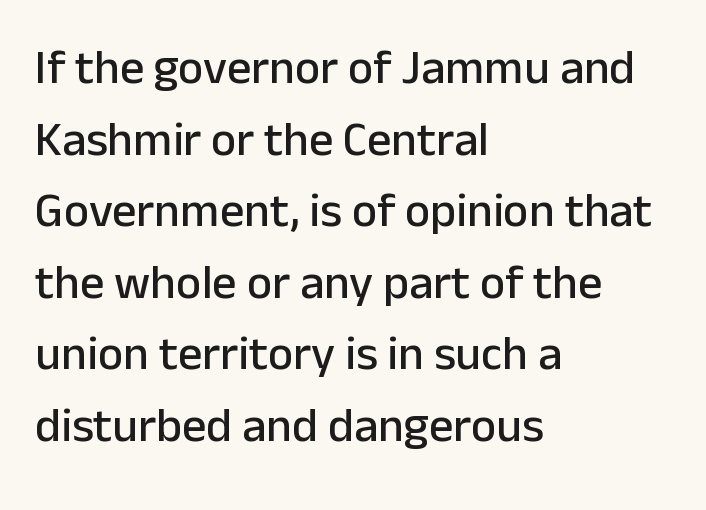
The image shows 48 px sans-serif type, upright; set left-aligned, normal line spacing (1.49x), normal letter spacing, not underlined; low stroke contrast and a medium x-height.
